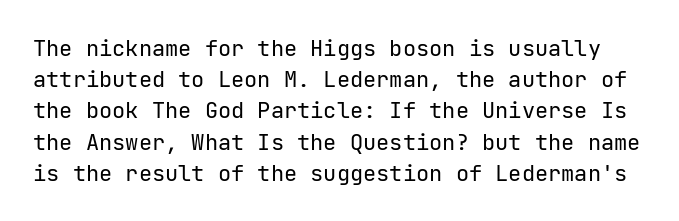
The image shows 22 px text type, upright; set normal line spacing (1.42x), normal letter spacing, not underlined.
